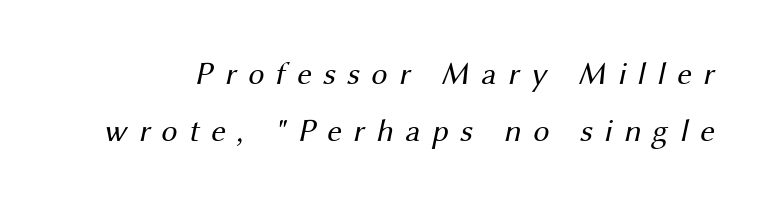
The image shows 32 px regular-weight sans-serif type; set line spacing 1.78x, unusually wide letter spacing (+0.36 em), not underlined; medium stroke contrast and a medium x-height.
